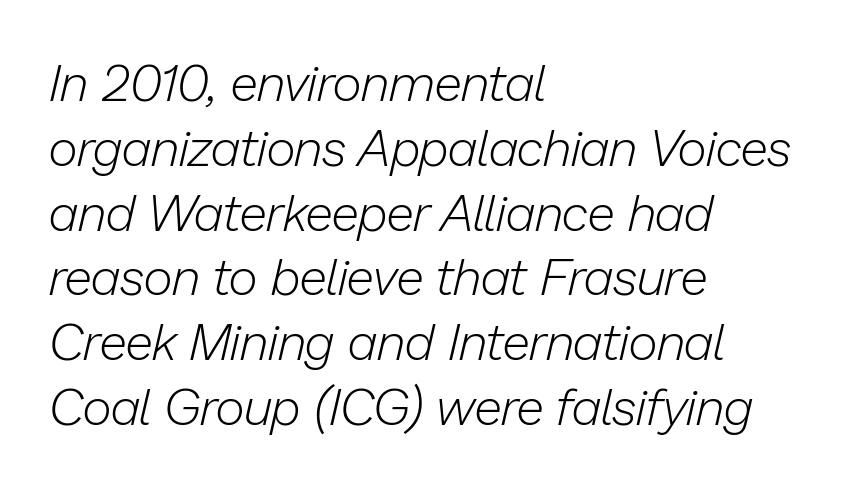
Q: Is the text bold? A: No.
Q: Is the text italic (slanted)? A: Yes, it leans right by about 13 degrees.
Q: Is the text underlined? A: No.
Q: How is the paragraph aligned? A: Left-aligned.
Q: Is the spacing between letters normal or unusually wide? A: Normal.
Q: Is the spacing between lines tight, normal or loose? A: Normal.
Q: Width (condensed, normal, or wide)? A: Normal.
Q: Stroke contrast? A: Low.
Q: x-height? A: Medium.
Q: Monospaced? A: No.
